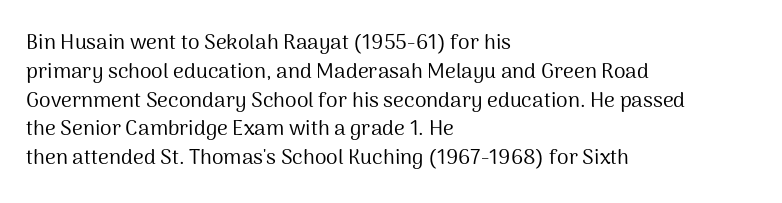
Each new line begins a customary step beneath the previous one. Stems here are at most as thick as an everyday book face. Words appear dense and cohesive because spacing is normal. Descenders hang freely into open space. The axis of the letterforms is exactly vertical.
